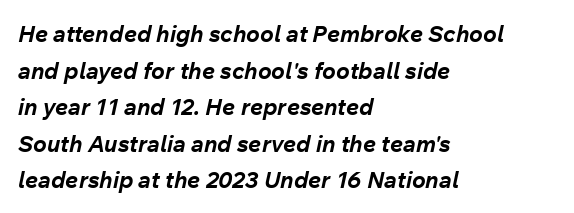
The image shows 23 px bold type, italic (leaning right); set left-aligned, normal line spacing (1.59x), normal letter spacing, not underlined.
